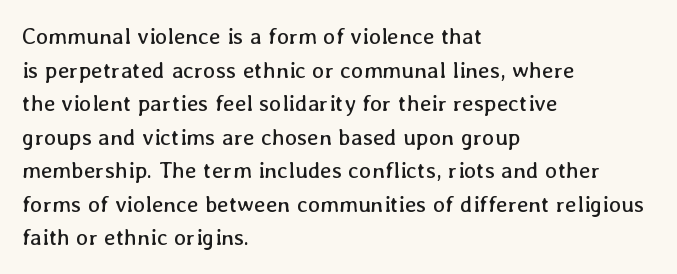
Q: Is the text bold? A: No.
Q: Is the text italic (slanted)? A: No, it is upright.
Q: Is the text underlined? A: No.
Q: How is the paragraph aligned? A: Left-aligned.
Q: Is the spacing between letters normal or unusually wide? A: Normal.
Q: Is the spacing between lines tight, normal or loose? A: Normal.
